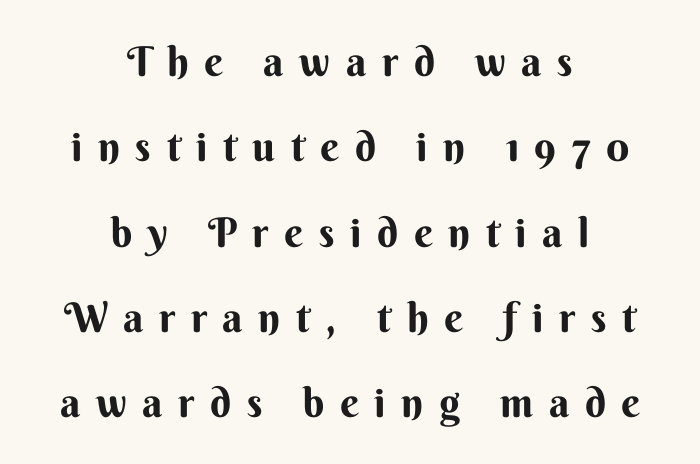
The image shows 41 px bold sans-serif type, upright; set centered, loose line spacing (2.08x), unusually wide letter spacing (+0.38 em), not underlined; medium stroke contrast and a small x-height.
